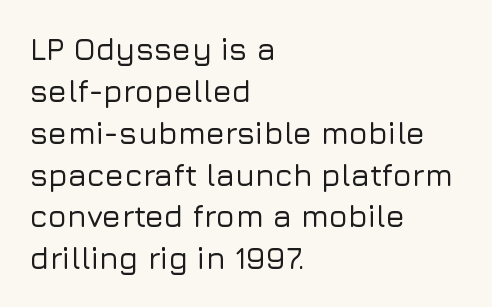
The image shows 31 px sans-serif type, upright; set left-aligned, normal line spacing (1.35x), normal letter spacing, not underlined; low stroke contrast and a medium x-height.
